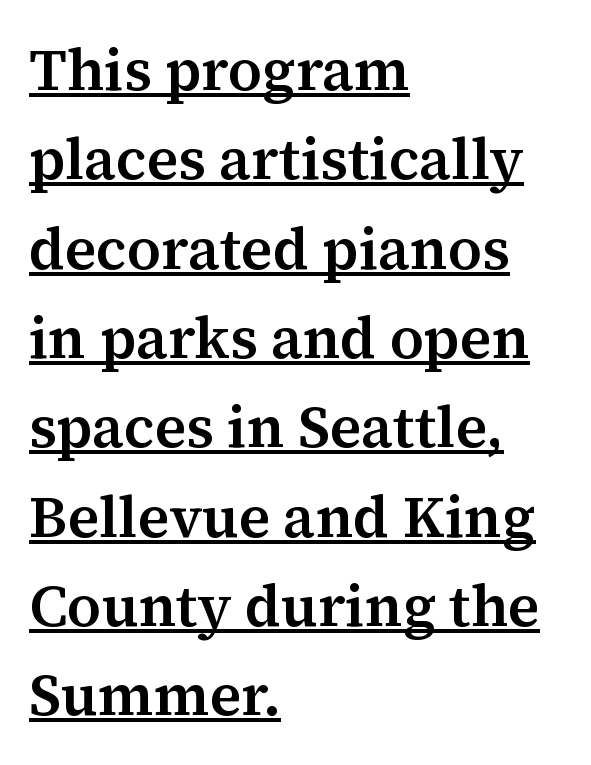
The image shows 58 px serif type, upright; set left-aligned, normal line spacing (1.54x), normal letter spacing, underlined; medium stroke contrast and a medium x-height.
